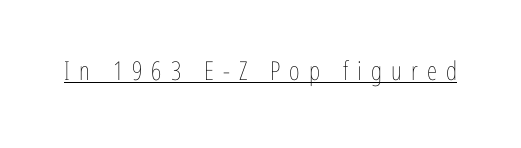
Underlined type. Tall strokes in this sample are plumb rather than angled. Ink coverage per letter is moderate at most. This rendering widens character spacing well past its baseline value.
